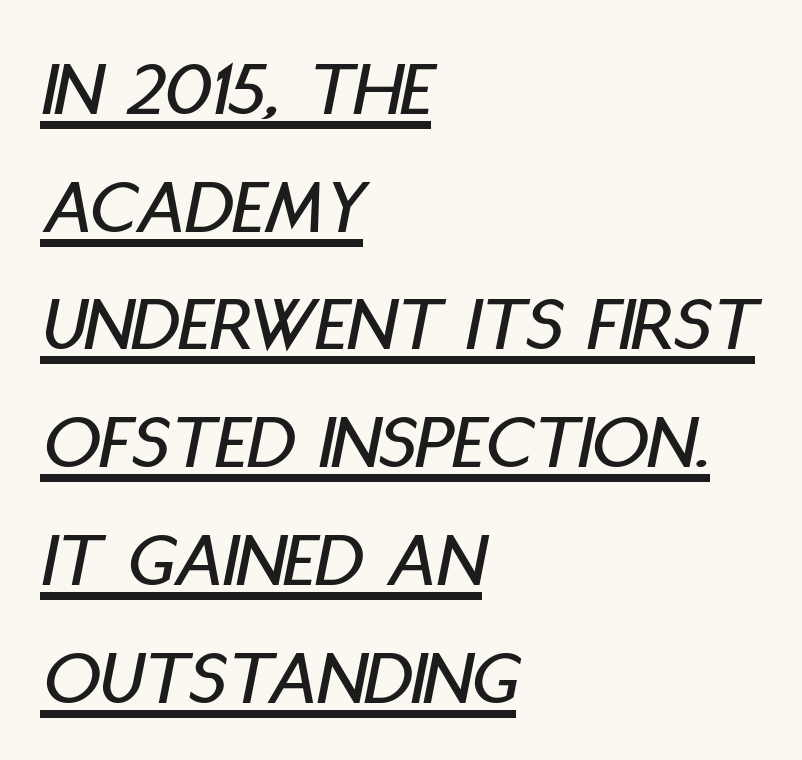
The image shows 79 px condensed type, italic (leaning right); set left-aligned, normal line spacing (1.49x), normal letter spacing, underlined; low stroke contrast and a large x-height.
